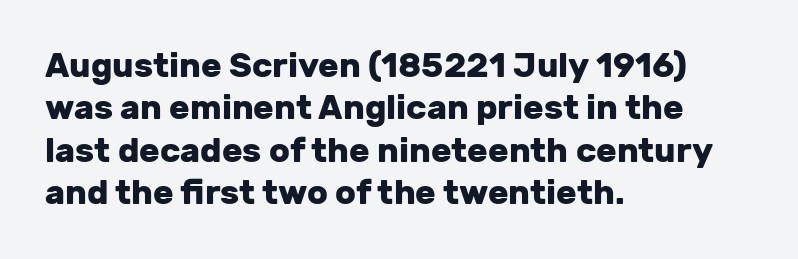
{"serif": "no", "italic": "no", "bold": "yes", "weight": "heavy", "width": "normal", "stroke_contrast": "low", "x_height": "medium", "monospaced": "no", "underline": "no", "align": "left", "line_spacing": "normal", "line_spacing_ratio": 1.25, "letter_spacing": "normal", "letter_spacing_em": 0.0, "glyph_px": 34}
